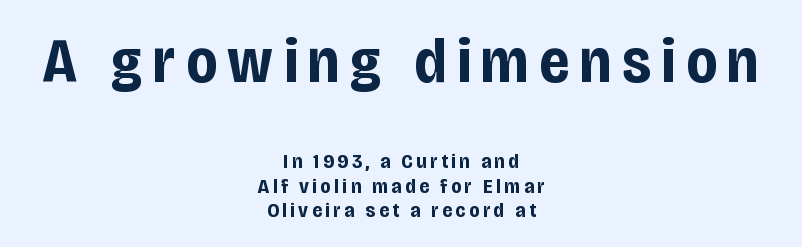
{"serif": "no", "italic": "no", "bold": "yes", "weight": "bold", "width": "condensed", "stroke_contrast": "low", "x_height": "large", "monospaced": "no", "underline": "no", "align": "center", "line_spacing_ratio": 1.18, "larger_block": "first", "size_ratio": 3.0, "glyph_px": 63}
